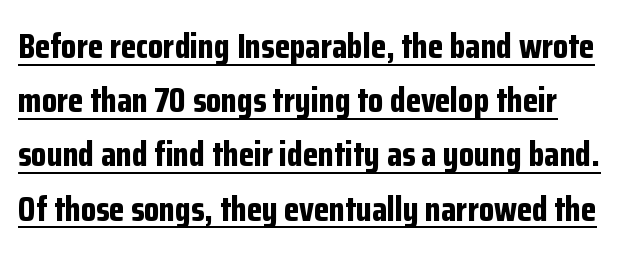
Q: Is the text bold? A: Yes.
Q: Is the text italic (slanted)? A: No, it is upright.
Q: Is the typeface a serif or a sans-serif typeface? A: Sans-serif.
Q: Is the text underlined? A: Yes.
Q: How is the paragraph aligned? A: Left-aligned.
Q: Is the spacing between letters normal or unusually wide? A: Normal.
Q: Is the spacing between lines tight, normal or loose? A: Normal.
Q: Width (condensed, normal, or wide)? A: Condensed.
Q: Stroke contrast? A: Low.
Q: x-height? A: Medium.
Q: Monospaced? A: No.
